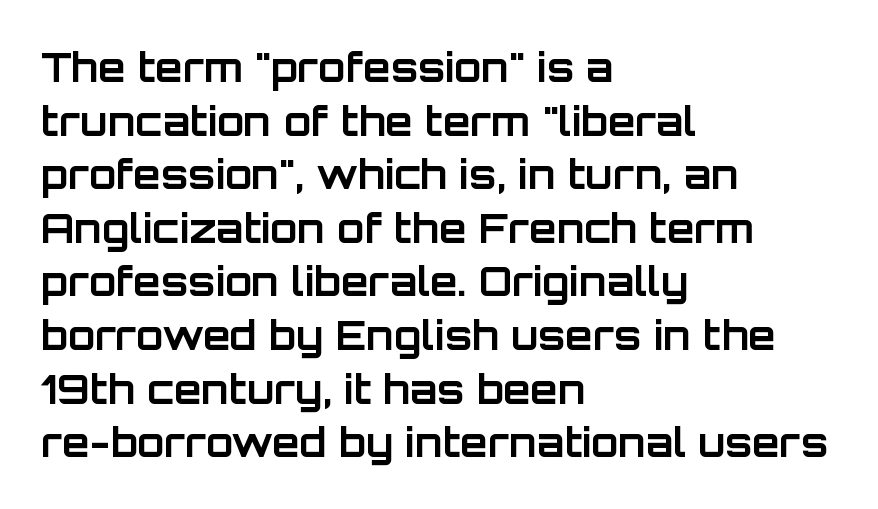
This sample uses a sans-serif face. Here the glyphs are tracked normally, forming tight word shapes. The baseline area is clear. A typesetter would mark this as roman, not italic. The rendering uses a bold face; every stroke is thick and dark.
